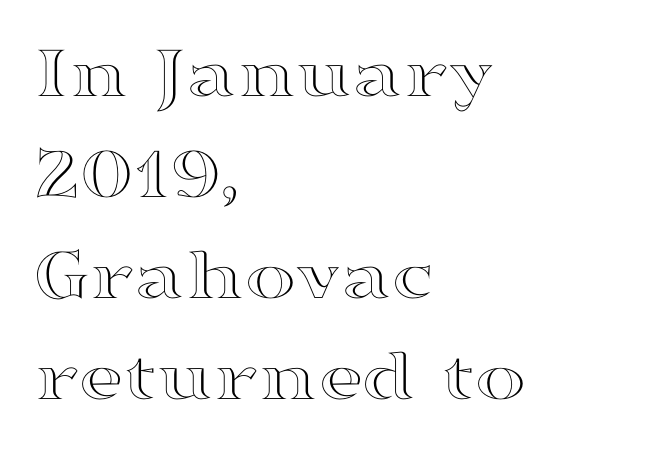
Each row of text sits above clean, open space. The tracking reads as untouched default to a designer's eye. If you measured baseline to baseline, you'd find a middling distance. When letters stand straight like this, we call the style roman or upright.
